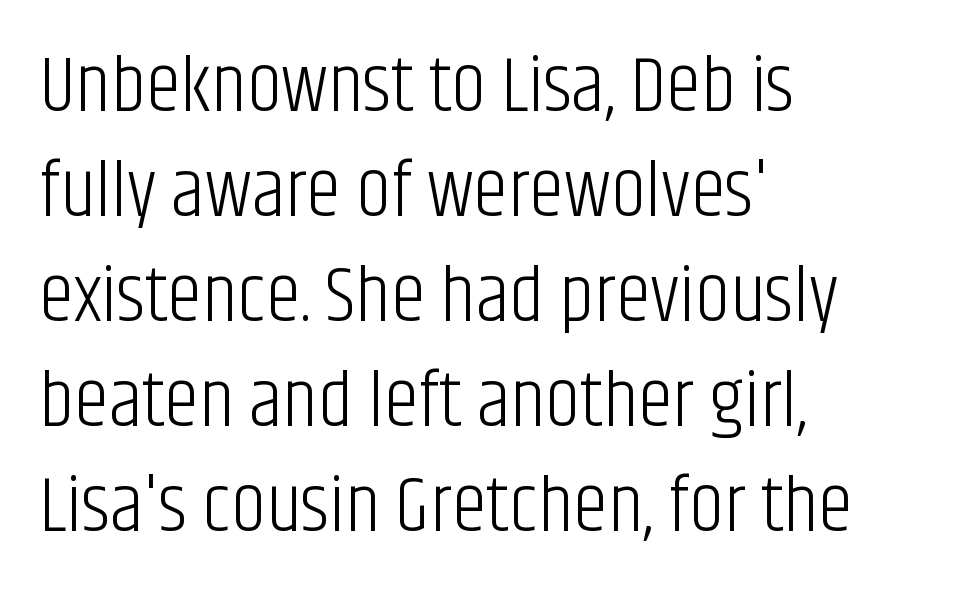
One glance says typical: line gaps are just what's usual. Stroke mass is kept to a normal reading level or below. Tracking value appears to be zero — textbook default spacing. Just letters on the line, the space beneath them empty. Teacher's note: observe the even left margin — that is flush-left alignment. This sample has the flowing, uneven cadence of proportional lettering.
